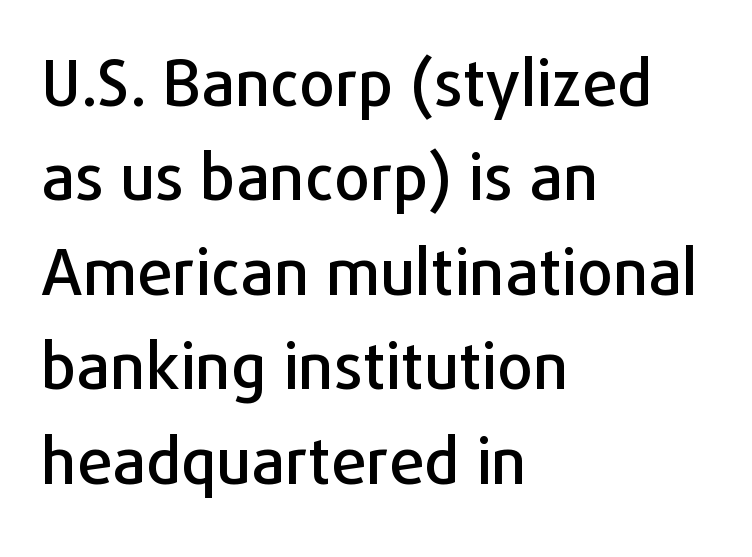
{"serif": "no", "italic": "no", "width": "normal", "stroke_contrast": "low", "x_height": "medium", "monospaced": "no", "underline": "no", "align": "left", "line_spacing": "normal", "line_spacing_ratio": 1.5, "letter_spacing": "normal", "letter_spacing_em": 0.0, "glyph_px": 63}
